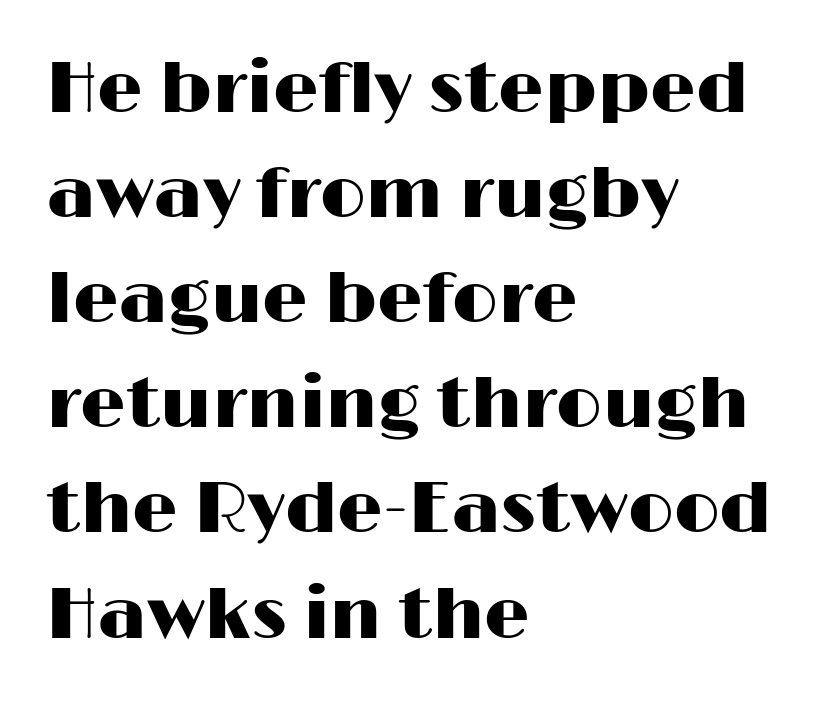
The image shows 72 px wide sans-serif type, upright; set left-aligned, normal line spacing (1.46x), normal letter spacing, not underlined; high stroke contrast and a medium x-height.
